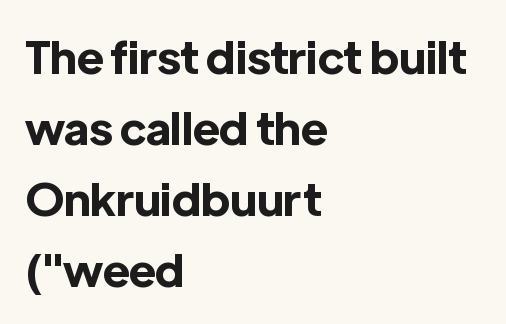
{"serif": "no", "italic": "no", "bold": "yes", "weight": "bold", "width": "normal", "x_height": "medium", "monospaced": "no", "underline": "no", "align": "left", "line_spacing": "normal", "line_spacing_ratio": 1.58, "letter_spacing": "normal", "letter_spacing_em": 0.0, "glyph_px": 45}
